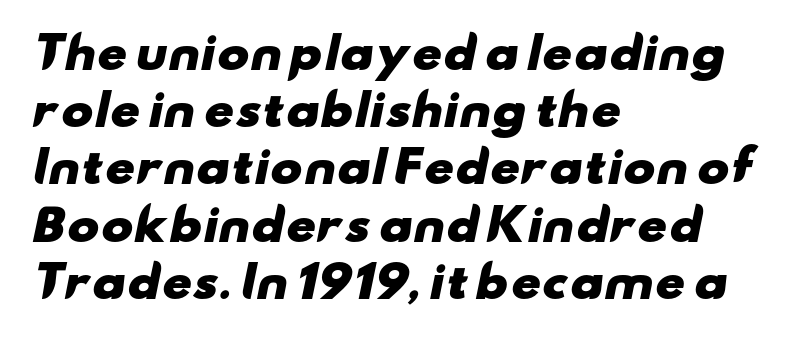
The image shows 43 px heavy, wide sans-serif type; set left-aligned, normal line spacing (1.33x), normal letter spacing, not underlined; low stroke contrast and a small x-height.
